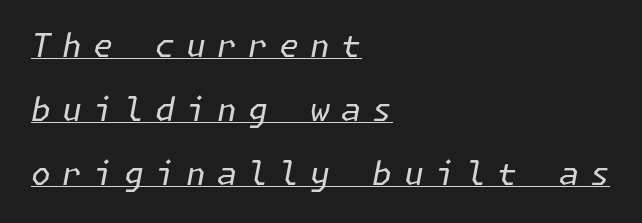
The image shows 32 px regular-weight type, italic (leaning right); set left-aligned, loose line spacing (2.0x), unusually wide letter spacing (+0.35 em), underlined; low stroke contrast and a medium x-height.
